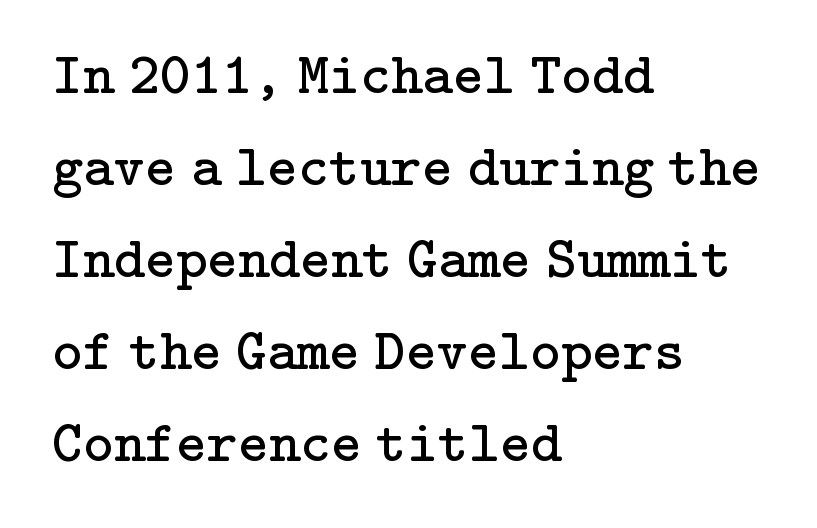
Q: Is the text bold? A: No.
Q: Is the text italic (slanted)? A: No, it is upright.
Q: Is the typeface a serif or a sans-serif typeface? A: Serif.
Q: Is the text underlined? A: No.
Q: How is the paragraph aligned? A: Left-aligned.
Q: Is the spacing between letters normal or unusually wide? A: Normal.
Q: Is the spacing between lines tight, normal or loose? A: Normal.
Q: Width (condensed, normal, or wide)? A: Normal.
Q: Stroke contrast? A: Low.
Q: x-height? A: Medium.
